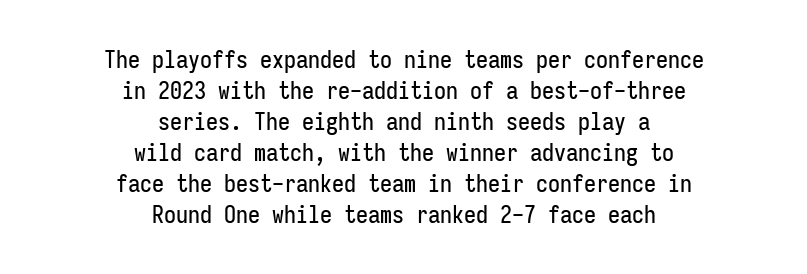
Q: Is the text italic (slanted)? A: No, it is upright.
Q: Is the text underlined? A: No.
Q: How is the paragraph aligned? A: Centered.
Q: Is the spacing between letters normal or unusually wide? A: Normal.
Q: Is the spacing between lines tight, normal or loose? A: Normal.
